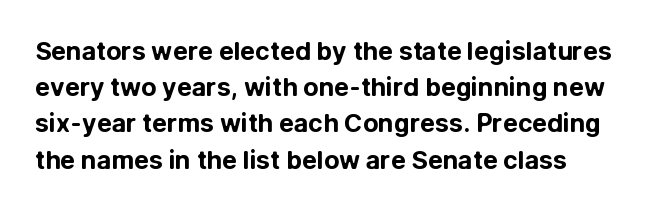
{"italic": "no", "bold": "yes", "underline": "no", "line_spacing": "normal", "line_spacing_ratio": 1.45, "letter_spacing": "normal", "letter_spacing_em": 0.0, "glyph_px": 25}
